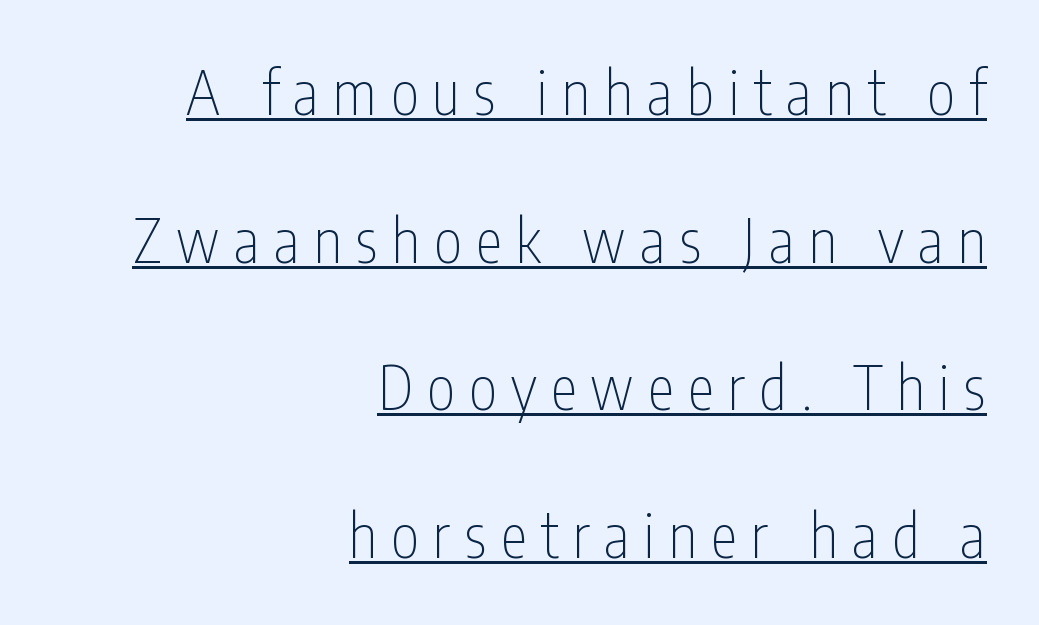
The image shows 60 px thin, condensed sans-serif type, upright; set right-aligned, loose line spacing (2.46x), unusually wide letter spacing (+0.24 em), underlined; low stroke contrast and a medium x-height.
